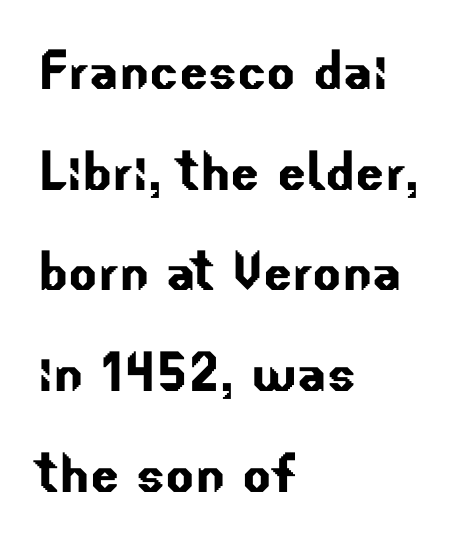
The image shows 68 px sans-serif type; set left-aligned, normal line spacing (1.48x), normal letter spacing, not underlined; low stroke contrast and a small x-height.
